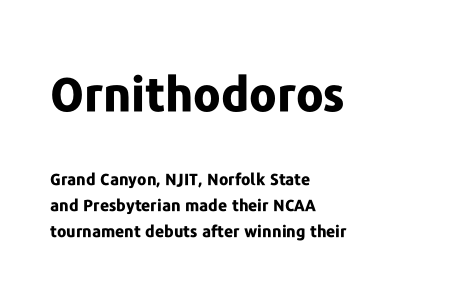
Unlike a traditional serif, this face leaves its strokes unadorned. Think of a printed novel: that variable character pitch is what you see here. Descenders are the only things crossing below the line. Italic: no, the glyphs are upright roman.
